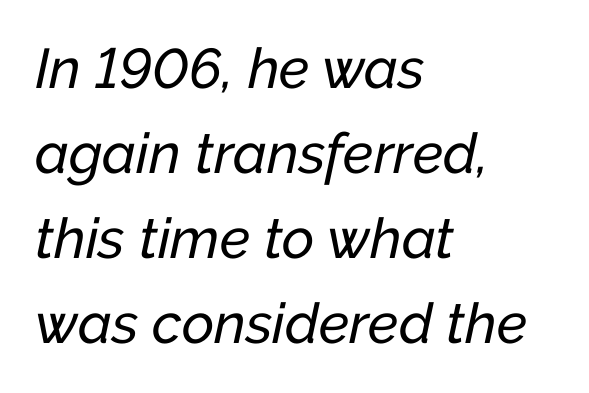
The image shows 56 px text type, italic (leaning right); set left-aligned, normal line spacing (1.52x), normal letter spacing, not underlined; low stroke contrast and a medium x-height.
